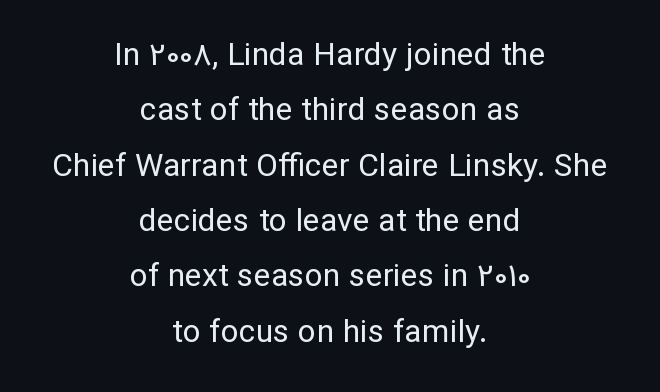
{"serif": "no", "italic": "no", "bold": "no", "weight": "regular", "width": "normal", "stroke_contrast": "low", "x_height": "medium", "monospaced": "no", "underline": "no", "align": "center", "line_spacing_ratio": 1.73, "letter_spacing": "normal", "letter_spacing_em": 0.0, "glyph_px": 32}
